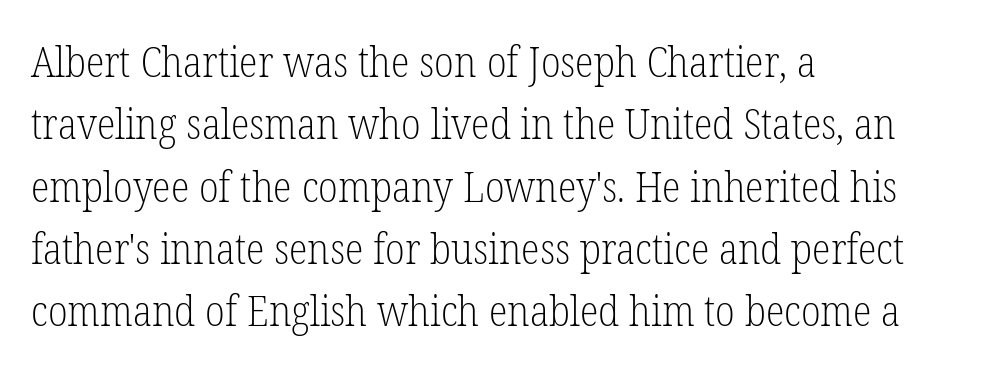
Q: Is the text bold? A: No.
Q: Is the text italic (slanted)? A: No, it is upright.
Q: Is the typeface a serif or a sans-serif typeface? A: Serif.
Q: Is the text underlined? A: No.
Q: How is the paragraph aligned? A: Left-aligned.
Q: Is the spacing between letters normal or unusually wide? A: Normal.
Q: Is the spacing between lines tight, normal or loose? A: Normal.
Q: Width (condensed, normal, or wide)? A: Condensed.
Q: Stroke contrast? A: Low.
Q: x-height? A: Medium.
Q: Monospaced? A: No.
